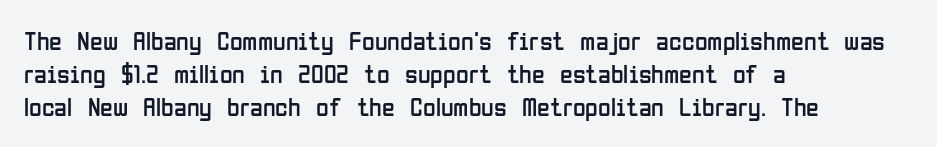
When letters stand straight like this, we call the style roman or upright. These lines sit exactly where default settings would place them. Students, note that the glyphs here touch the page at normal intervals. The passage shown is not bold in any degree. In CSS terms this would be text-align: left. Underlining? Definitely not there.
